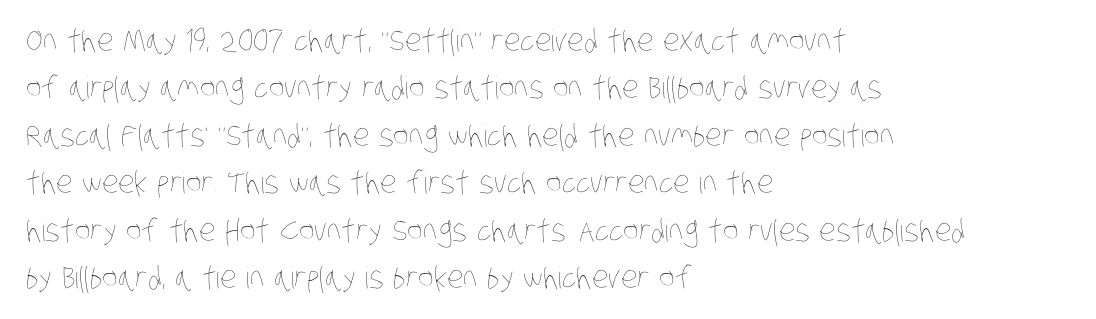
{"bold": "no", "weight": "thin", "width": "condensed", "stroke_contrast": "low", "x_height": "large", "monospaced": "no", "underline": "no", "align": "left", "line_spacing": "normal", "line_spacing_ratio": 1.58, "letter_spacing": "normal", "letter_spacing_em": 0.0, "glyph_px": 30}
